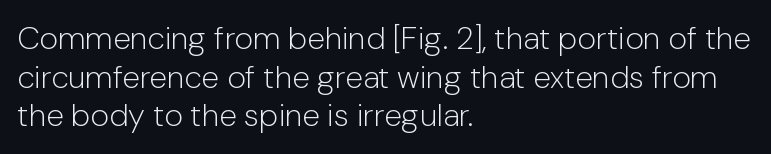
Each letter keeps its own natural width here, so spacing adapts to shape. Nobody touched the tracking dial on this one. Quick note: underline off. The lines in this sample share a left origin and differ only in where they stop. Posture: vertical. Note: no serifs on the glyphs.
